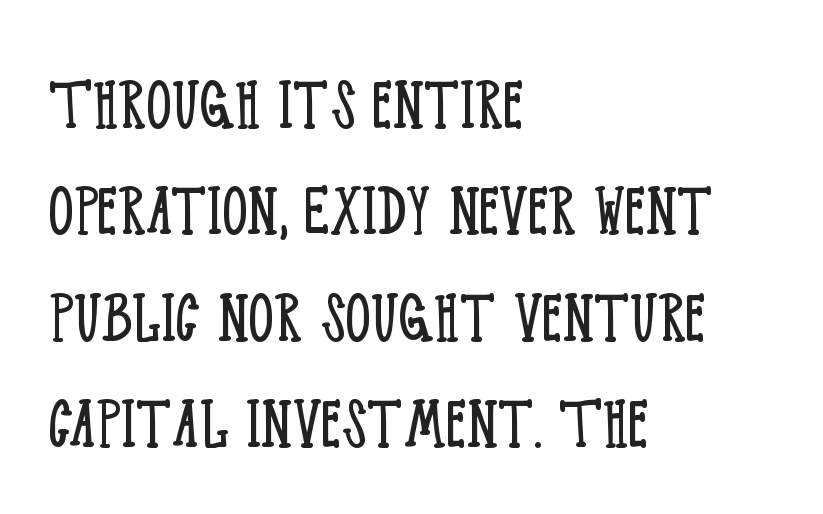
Q: Is the text bold? A: No.
Q: Is the text italic (slanted)? A: No, it is upright.
Q: Is the typeface a serif or a sans-serif typeface? A: Serif.
Q: Is the text underlined? A: No.
Q: How is the paragraph aligned? A: Left-aligned.
Q: Is the spacing between letters normal or unusually wide? A: Normal.
Q: Is the spacing between lines tight, normal or loose? A: Normal.
Q: Width (condensed, normal, or wide)? A: Condensed.
Q: Stroke contrast? A: Low.
Q: x-height? A: Large.
Q: Monospaced? A: No.
